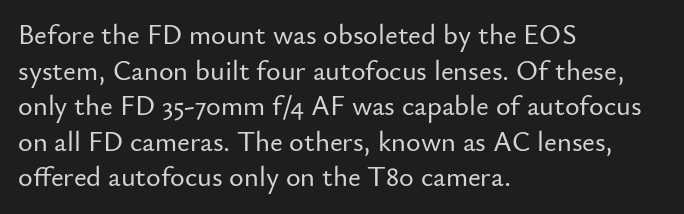
Words float on clear page, feet unadorned. The font family rendered here belongs to the sans-serif group. Varying glyph widths throughout — classic text-font behaviour. Between one letter and the next there's only the usual sliver of space.
